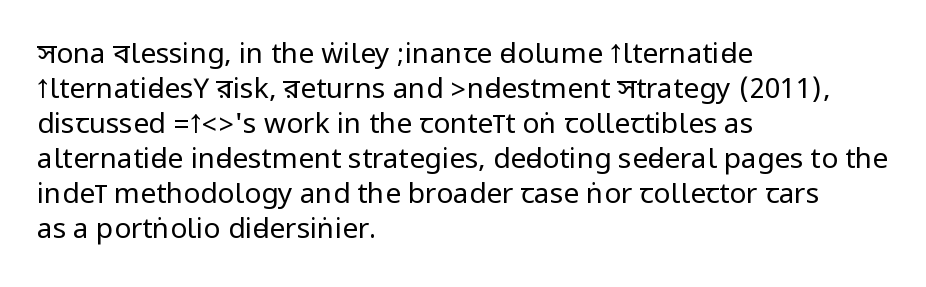
What's the leading like? Ordinary, nothing unusual. The passage shown is not bold in any degree. The horizontal fit of the characters is conventional and even. This rendering uses left alignment, leaving the right contour irregular. Note: no serifs on the glyphs.
